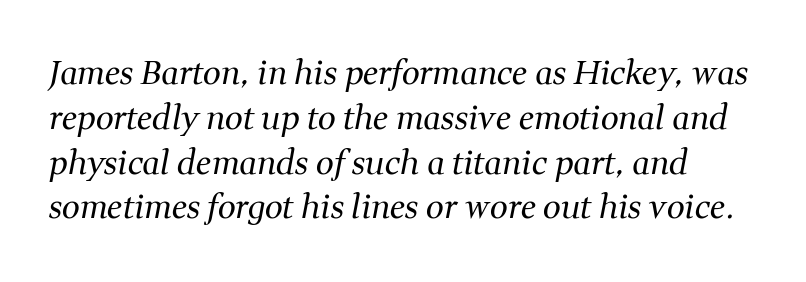
Looking at the ascenders, they clearly lean. Students, observe: this is what conventionally led text looks like. Old-style or modern, the face here clearly has serifs. The foot of each line stays bare and open. No letter is thick-stroked: the sample isn't bold.
